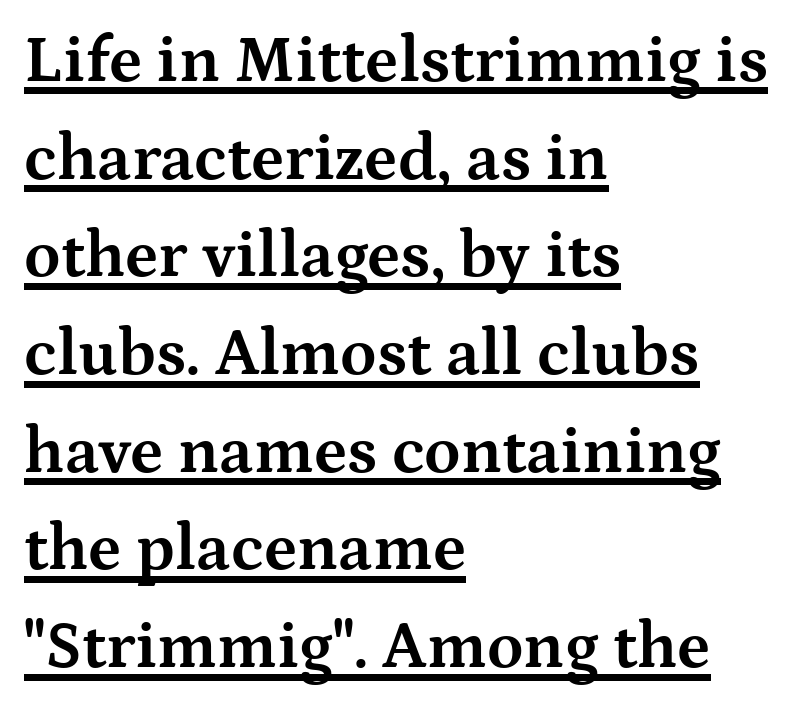
The image shows 66 px bold, wide serif type, upright; set left-aligned, normal line spacing (1.48x), normal letter spacing, underlined; medium stroke contrast and a medium x-height.
